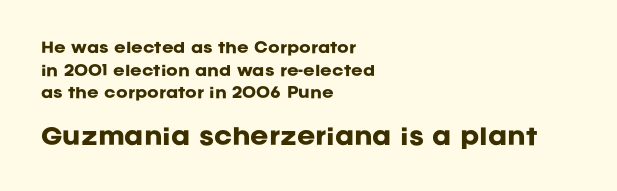
{"italic": "no", "bold": "yes", "underline": "no", "align": "left", "line_spacing": "normal", "line_spacing_ratio": 1.62, "letter_spacing": "normal", "letter_spacing_em": 0.0, "larger_block": "second", "size_ratio": 1.57, "glyph_px": 22}
